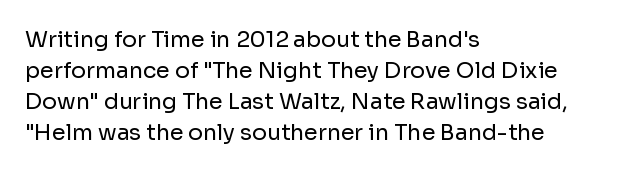
The words here are not underlined. Default kerning and tracking; the words read as compact shapes. The paragraph shown leans on its left margin. Posture: straight, roman, zero tilt. Vertical stems look standard width or narrower in stroke. Vertical spacing — default.
